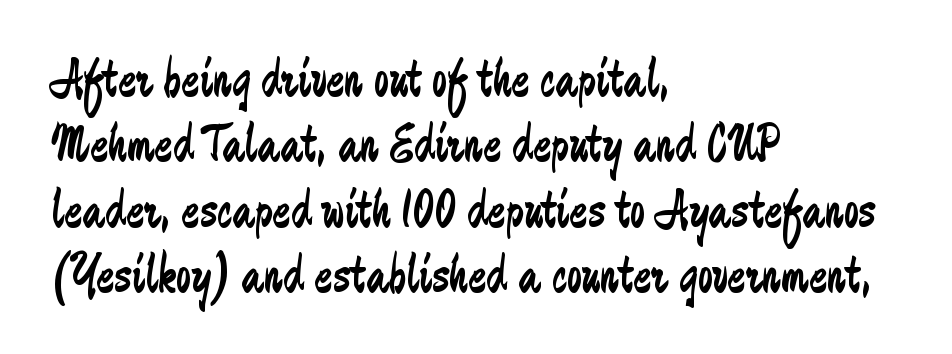
{"serif": "no", "bold": "no", "weight": "regular", "width": "condensed", "stroke_contrast": "low", "x_height": "medium", "monospaced": "no", "underline": "no", "align": "left", "line_spacing_ratio": 1.21, "letter_spacing": "normal", "letter_spacing_em": 0.0, "glyph_px": 54}
